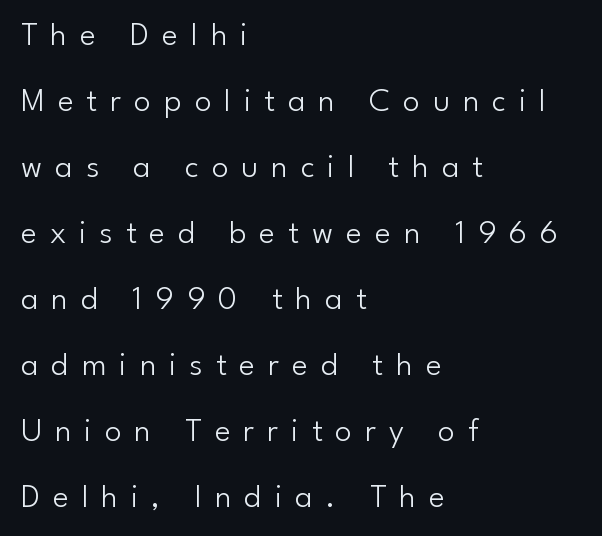
The image shows 34 px light sans-serif type, upright; set left-aligned, loose line spacing (1.94x), unusually wide letter spacing (+0.38 em), not underlined; low stroke contrast and a small x-height.
